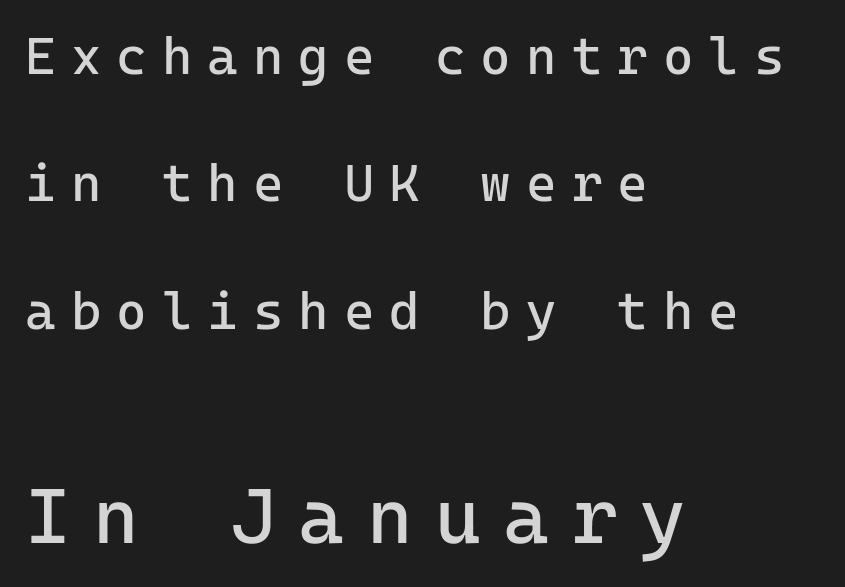
{"serif": "no", "italic": "no", "bold": "no", "weight": "regular", "width": "normal", "stroke_contrast": "low", "x_height": "medium", "monospaced": "yes", "underline": "no", "align": "left", "line_spacing": "loose", "line_spacing_ratio": 2.45, "letter_spacing": "wide", "letter_spacing_em": 0.29, "larger_block": "second", "size_ratio": 1.5, "glyph_px": 78}
